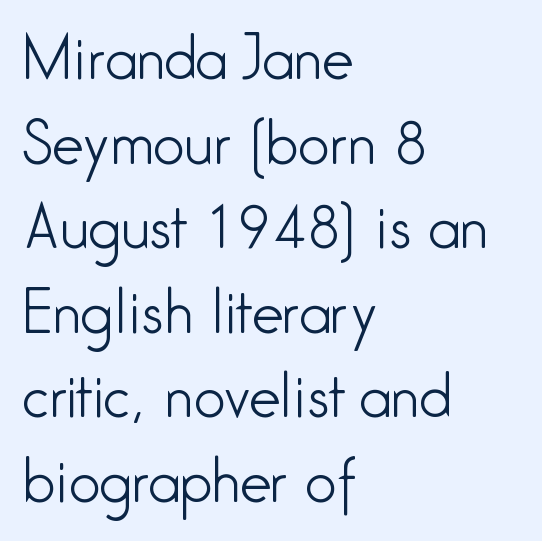
You could not count columns in this text — the font is proportionally spaced. These lines sit exactly where default settings would place them. To sum up the face: it is a sans, with no serifs. It's the straight-up-and-down kind of type.
